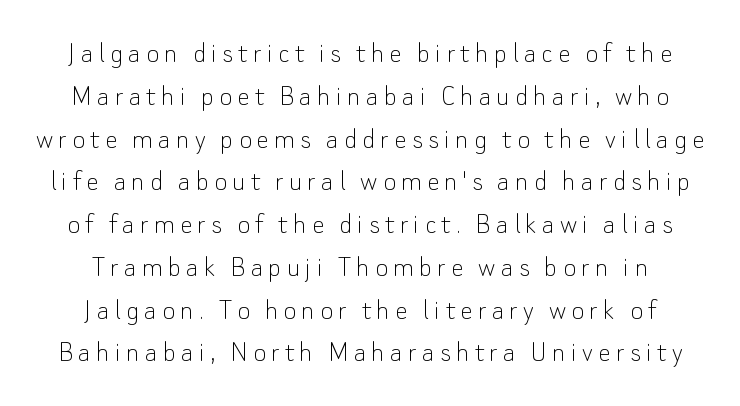
The image shows 31 px thin sans-serif type, upright; set normal line spacing (1.38x), not underlined; low stroke contrast and a small x-height.
